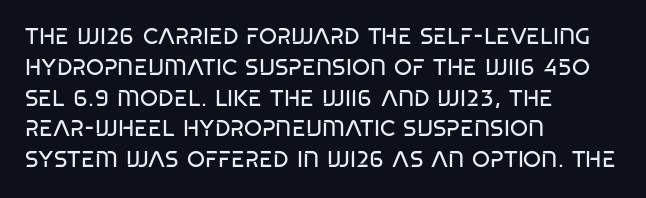
Q: Is the text bold? A: No.
Q: Is the text underlined? A: No.
Q: How is the paragraph aligned? A: Left-aligned.
Q: Is the spacing between letters normal or unusually wide? A: Normal.
Q: Is the spacing between lines tight, normal or loose? A: Normal.
